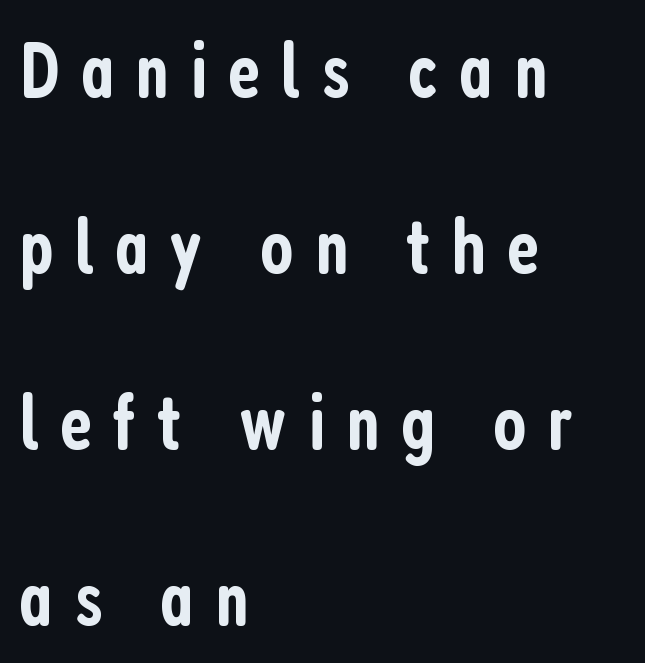
The image shows 80 px semibold, condensed sans-serif type, upright; set left-aligned, loose line spacing (2.2x), unusually wide letter spacing (+0.26 em), not underlined; low stroke contrast and a medium x-height.
